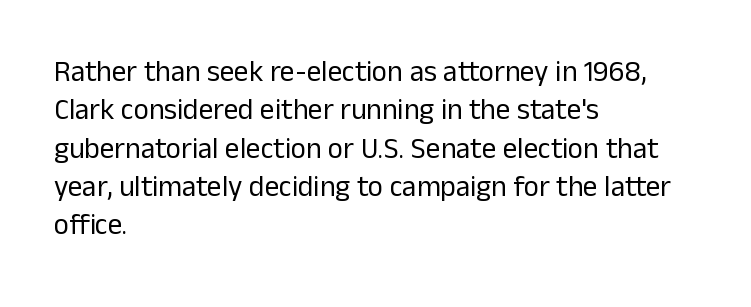
The image shows 29 px regular-weight sans-serif type, upright; set left-aligned, normal line spacing (1.32x), normal letter spacing, not underlined; low stroke contrast and a medium x-height.
